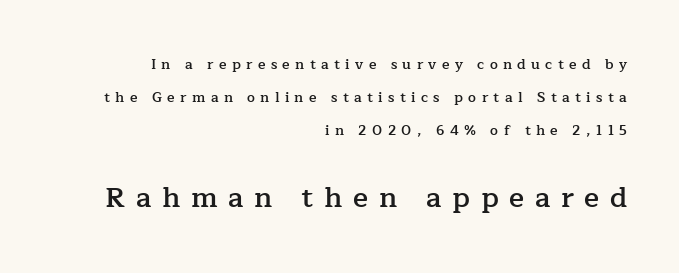
{"serif": "yes", "italic": "no", "bold": "semi", "weight": "semibold", "width": "normal", "stroke_contrast": "low", "x_height": "medium", "monospaced": "no", "underline": "no", "align": "right", "line_spacing": "loose", "line_spacing_ratio": 2.37, "letter_spacing": "wide", "letter_spacing_em": 0.38, "larger_block": "second", "size_ratio": 2.0, "glyph_px": 28}
